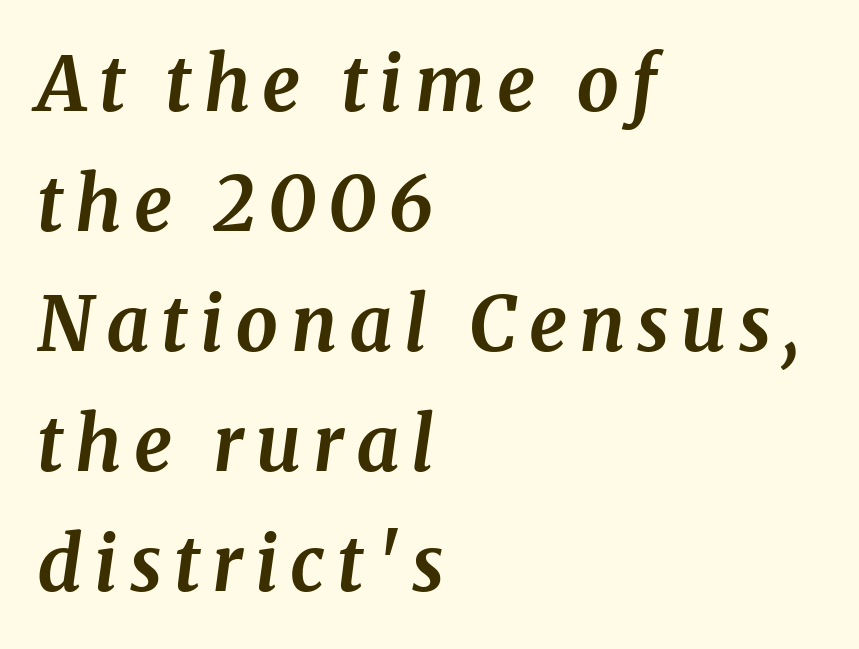
{"serif": "yes", "italic": "yes", "lean": "right", "slant_degrees": 8, "bold": "yes", "weight": "bold", "width": "normal", "stroke_contrast": "medium", "x_height": "medium", "monospaced": "no", "underline": "no", "align": "left", "line_spacing": "normal", "line_spacing_ratio": 1.6, "glyph_px": 75}
